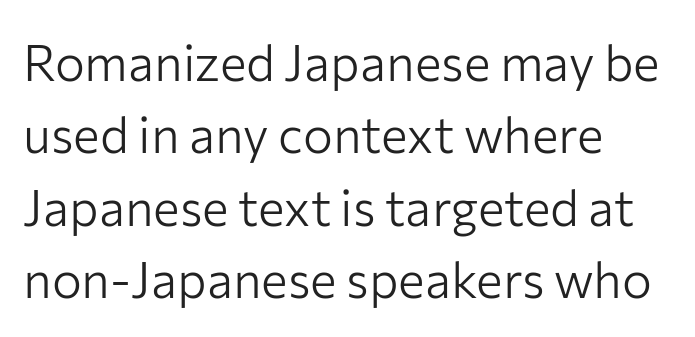
Q: Is the text bold? A: No.
Q: Is the text italic (slanted)? A: No, it is upright.
Q: Is the typeface a serif or a sans-serif typeface? A: Sans-serif.
Q: Is the text underlined? A: No.
Q: How is the paragraph aligned? A: Left-aligned.
Q: Is the spacing between letters normal or unusually wide? A: Normal.
Q: Is the spacing between lines tight, normal or loose? A: Normal.
Q: Width (condensed, normal, or wide)? A: Normal.
Q: Stroke contrast? A: Low.
Q: x-height? A: Medium.
Q: Monospaced? A: No.
